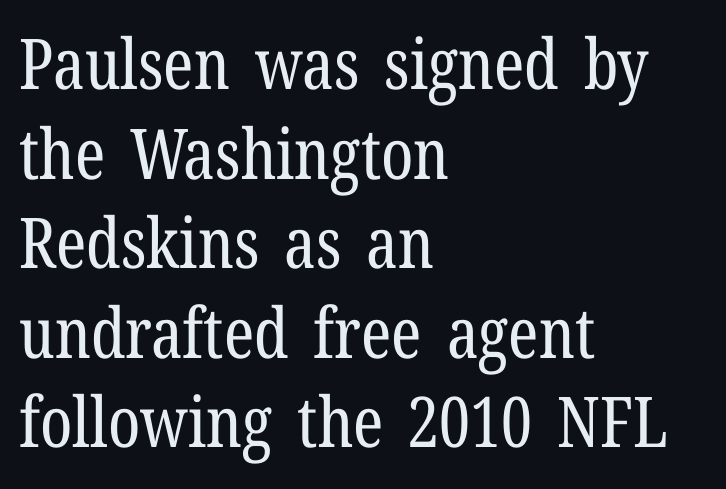
What kind of face is this? One with serifs. A classic flush-left, rag-right setting is used for this passage. The passage shown stacks its lines at a standard gap. The words here are not underlined. Italic: no, the glyphs are upright roman.
